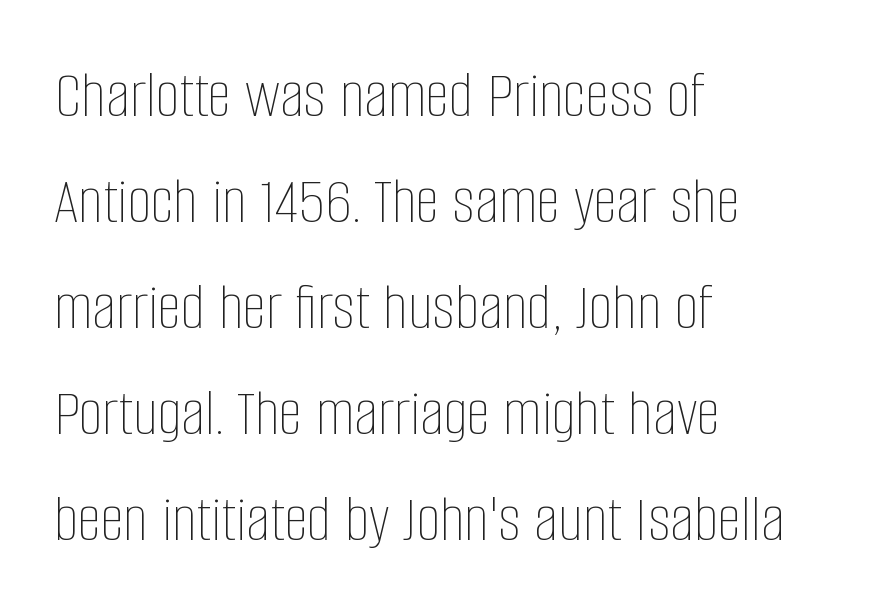
{"italic": "no", "bold": "no", "weight": "thin", "width": "condensed", "stroke_contrast": "low", "x_height": "large", "monospaced": "no", "underline": "no", "align": "left", "line_spacing": "normal", "line_spacing_ratio": 1.56, "letter_spacing": "normal", "letter_spacing_em": 0.0, "glyph_px": 68}
